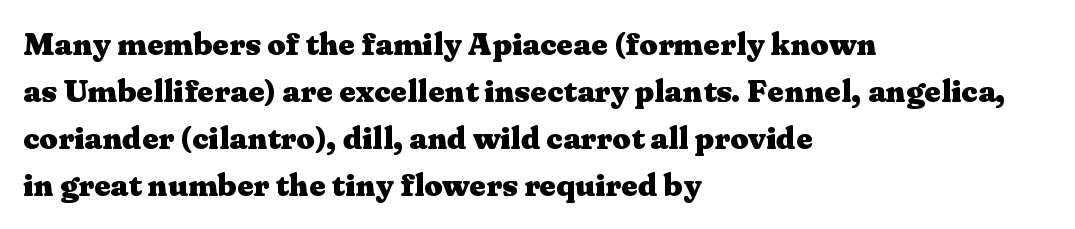
The image shows 32 px heavy, wide serif type, upright; set left-aligned, normal line spacing (1.47x), normal letter spacing, not underlined; medium stroke contrast and a medium x-height.
